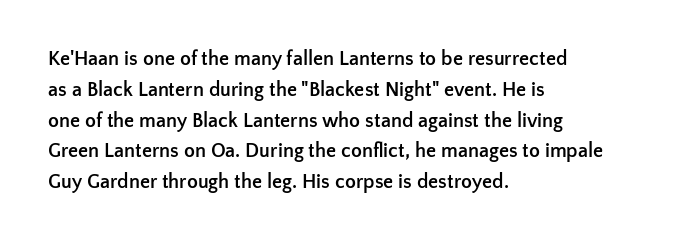
{"italic": "no", "bold": "yes", "underline": "no", "align": "left", "line_spacing": "normal", "line_spacing_ratio": 1.54, "letter_spacing": "normal", "letter_spacing_em": 0.0, "glyph_px": 20}
